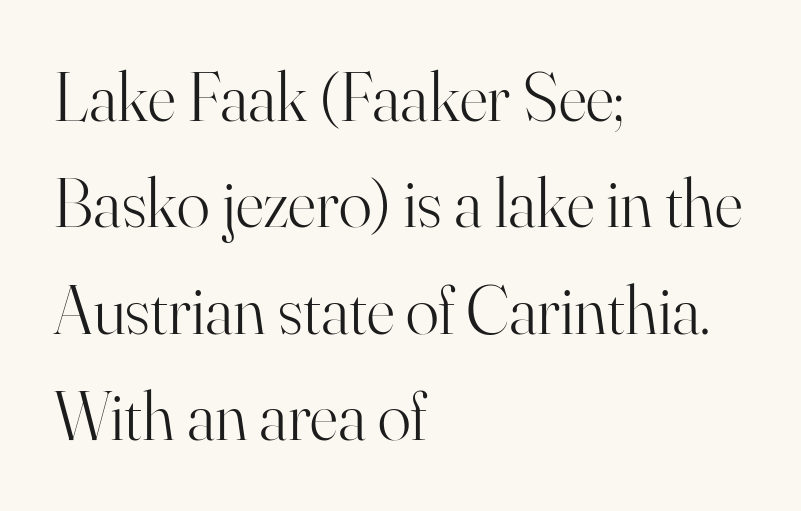
Teacher's note: observe the even left margin — that is flush-left alignment. Ordinary non-slanted type is in use. Words appear dense and cohesive because spacing is normal. Type without underlining.
